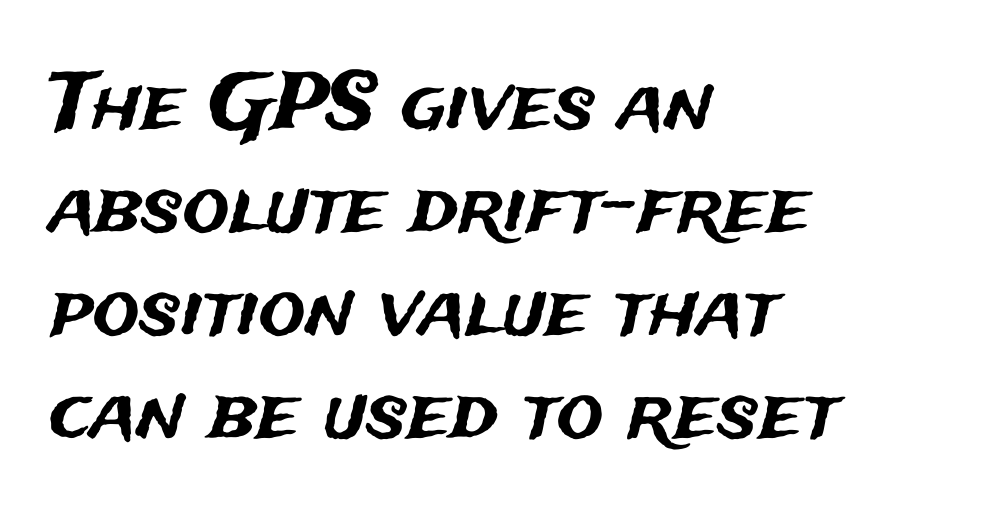
Q: Is the text italic (slanted)? A: Yes.
Q: Is the typeface a serif or a sans-serif typeface? A: Sans-serif.
Q: Is the text underlined? A: No.
Q: How is the paragraph aligned? A: Left-aligned.
Q: Is the spacing between letters normal or unusually wide? A: Normal.
Q: Is the spacing between lines tight, normal or loose? A: Normal.
Q: Width (condensed, normal, or wide)? A: Normal.
Q: Stroke contrast? A: Medium.
Q: x-height? A: Medium.
Q: Monospaced? A: No.
